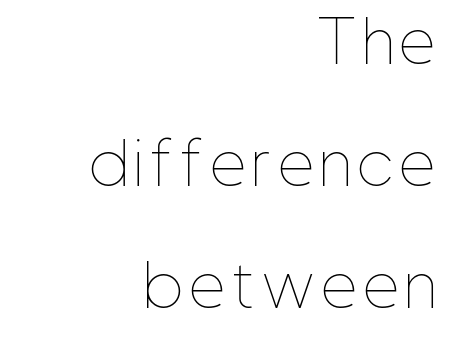
How would I describe the line gaps? Wide and relaxed. These lines stack with their right ends in a neat column. You can tell it's not italic because the verticals are truly vertical. Spacing verdict: proportional, widths tailored to each character. Weight class: somewhere from thin through regular. Rule under the text: the space is simply empty.
